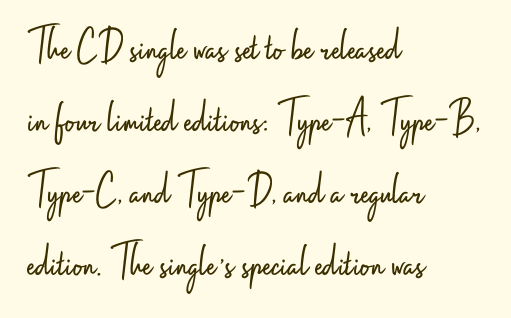
Q: Is the text bold? A: No.
Q: Is the text italic (slanted)? A: Yes.
Q: Is the typeface a serif or a sans-serif typeface? A: Sans-serif.
Q: Is the text underlined? A: No.
Q: How is the paragraph aligned? A: Left-aligned.
Q: Is the spacing between letters normal or unusually wide? A: Normal.
Q: Is the spacing between lines tight, normal or loose? A: Normal.
Q: Width (condensed, normal, or wide)? A: Condensed.
Q: Stroke contrast? A: Low.
Q: x-height? A: Small.
Q: Monospaced? A: No.
